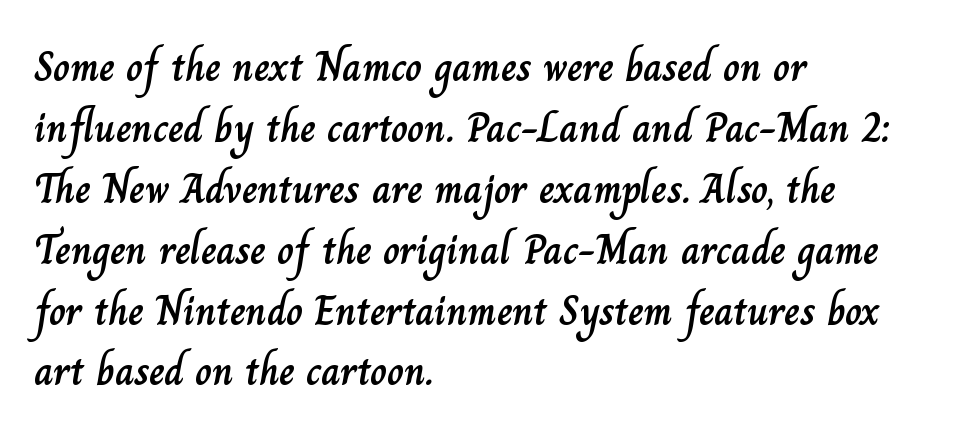
Is this a fixed-width face? No — the glyphs have proportional, varying widths. The tracking reads as untouched default to a designer's eye. Quick note: interline space is typical.
